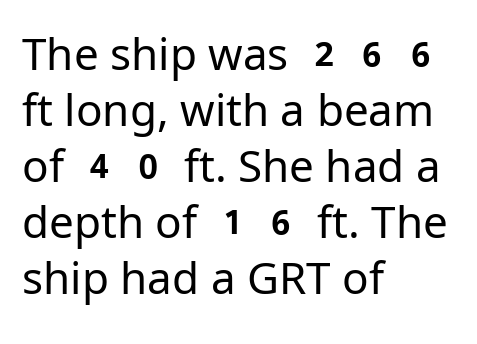
The image shows 44 px regular-weight sans-serif type, upright; set left-aligned, normal line spacing (1.27x), normal letter spacing, not underlined; low stroke contrast and a medium x-height.
